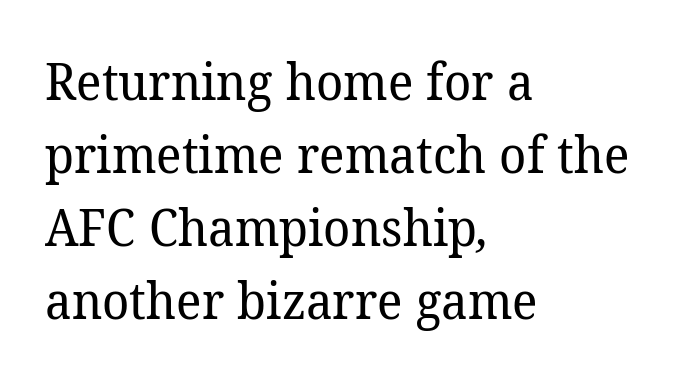
{"serif": "yes", "bold": "no", "weight": "regular", "width": "normal", "stroke_contrast": "low", "x_height": "medium", "monospaced": "no", "underline": "no", "align": "left", "line_spacing": "normal", "line_spacing_ratio": 1.43, "letter_spacing": "normal", "letter_spacing_em": 0.0, "glyph_px": 51}
